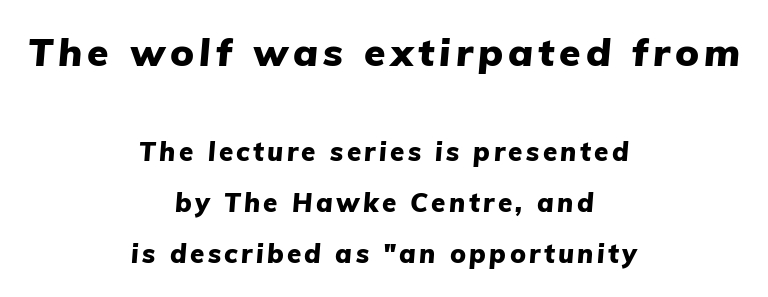
The image shows 39 px heavy type, italic (leaning right); set centered, loose line spacing (1.97x), not underlined; the first (top) block is 1.5x larger; low stroke contrast and a medium x-height.
